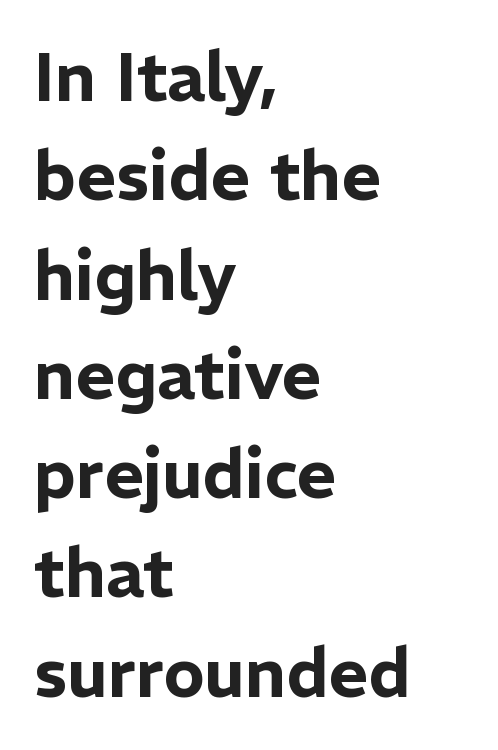
The image shows 68 px sans-serif type, upright; set left-aligned, normal line spacing (1.46x), normal letter spacing, not underlined; low stroke contrast and a medium x-height.
